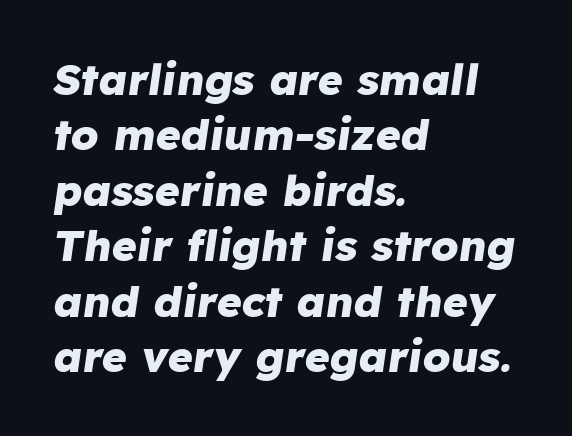
The image shows 43 px heavy type, italic (leaning right); set left-aligned, normal line spacing (1.29x), normal letter spacing, not underlined; low stroke contrast and a medium x-height.
